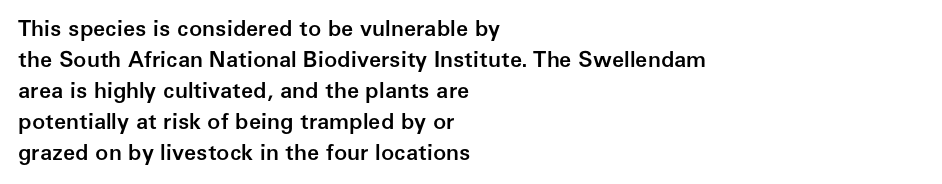
{"italic": "no", "bold": "semi", "underline": "no", "align": "left", "line_spacing": "normal", "line_spacing_ratio": 1.41, "letter_spacing": "normal", "letter_spacing_em": 0.0, "glyph_px": 22}
